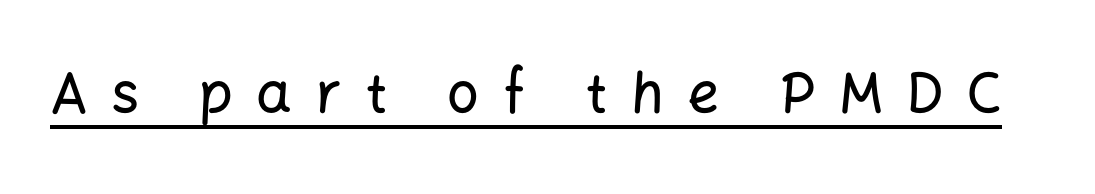
Q: Is the text italic (slanted)? A: No, it is upright.
Q: Is the typeface a serif or a sans-serif typeface? A: Sans-serif.
Q: Is the text underlined? A: Yes.
Q: Is the spacing between letters normal or unusually wide? A: Unusually wide.
Q: Width (condensed, normal, or wide)? A: Normal.
Q: Stroke contrast? A: Low.
Q: x-height? A: Medium.
Q: Monospaced? A: No.
